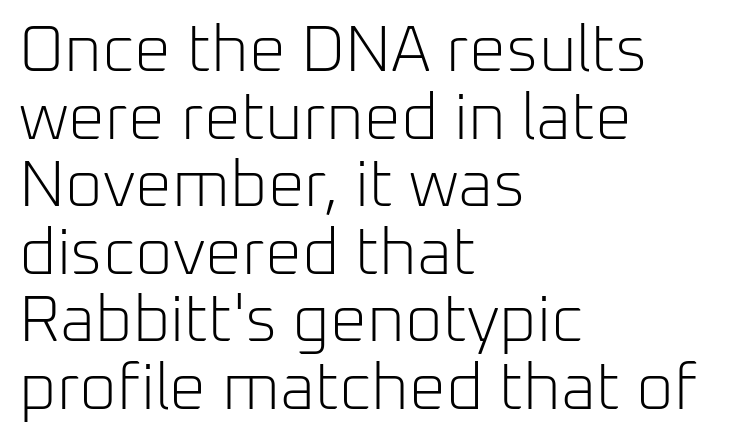
Q: Is the text bold? A: No.
Q: Is the text italic (slanted)? A: No, it is upright.
Q: Is the typeface a serif or a sans-serif typeface? A: Sans-serif.
Q: Is the text underlined? A: No.
Q: How is the paragraph aligned? A: Left-aligned.
Q: Is the spacing between letters normal or unusually wide? A: Normal.
Q: Is the spacing between lines tight, normal or loose? A: Tight.
Q: Width (condensed, normal, or wide)? A: Normal.
Q: Stroke contrast? A: Low.
Q: x-height? A: Medium.
Q: Monospaced? A: No.
